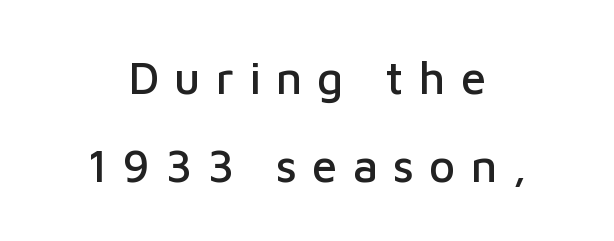
{"serif": "no", "italic": "no", "width": "normal", "stroke_contrast": "low", "x_height": "medium", "monospaced": "no", "underline": "no", "align": "center", "line_spacing": "loose", "line_spacing_ratio": 1.91, "letter_spacing": "wide", "letter_spacing_em": 0.32, "glyph_px": 46}
